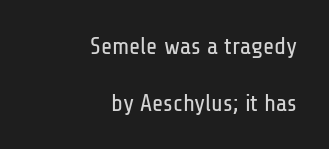
{"italic": "no", "bold": "no", "underline": "no", "align": "right", "line_spacing": "loose", "line_spacing_ratio": 2.36, "letter_spacing": "normal", "letter_spacing_em": 0.0, "glyph_px": 24}
